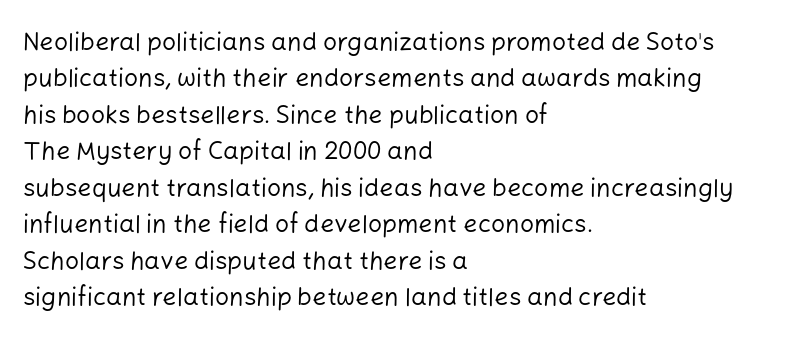
{"italic": "no", "bold": "no", "underline": "no", "align": "left", "line_spacing": "normal", "line_spacing_ratio": 1.46, "letter_spacing": "normal", "letter_spacing_em": 0.0, "glyph_px": 25}
